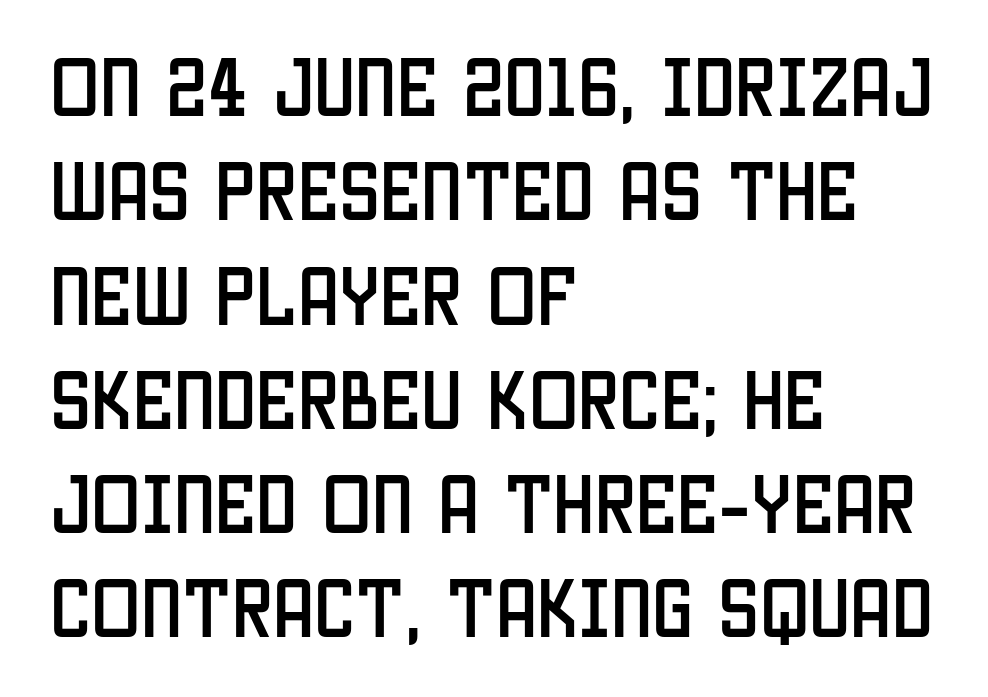
Q: Is the text italic (slanted)? A: No, it is upright.
Q: Is the typeface a serif or a sans-serif typeface? A: Sans-serif.
Q: Is the text underlined? A: No.
Q: How is the paragraph aligned? A: Left-aligned.
Q: Is the spacing between letters normal or unusually wide? A: Normal.
Q: Is the spacing between lines tight, normal or loose? A: Normal.
Q: Width (condensed, normal, or wide)? A: Condensed.
Q: Stroke contrast? A: Low.
Q: x-height? A: Large.
Q: Monospaced? A: No.
